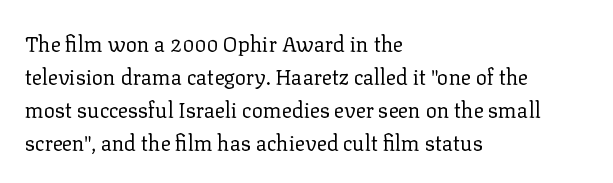
{"italic": "no", "bold": "no", "underline": "no", "align": "left", "line_spacing": "normal", "line_spacing_ratio": 1.57, "letter_spacing": "normal", "letter_spacing_em": 0.0, "glyph_px": 21}
